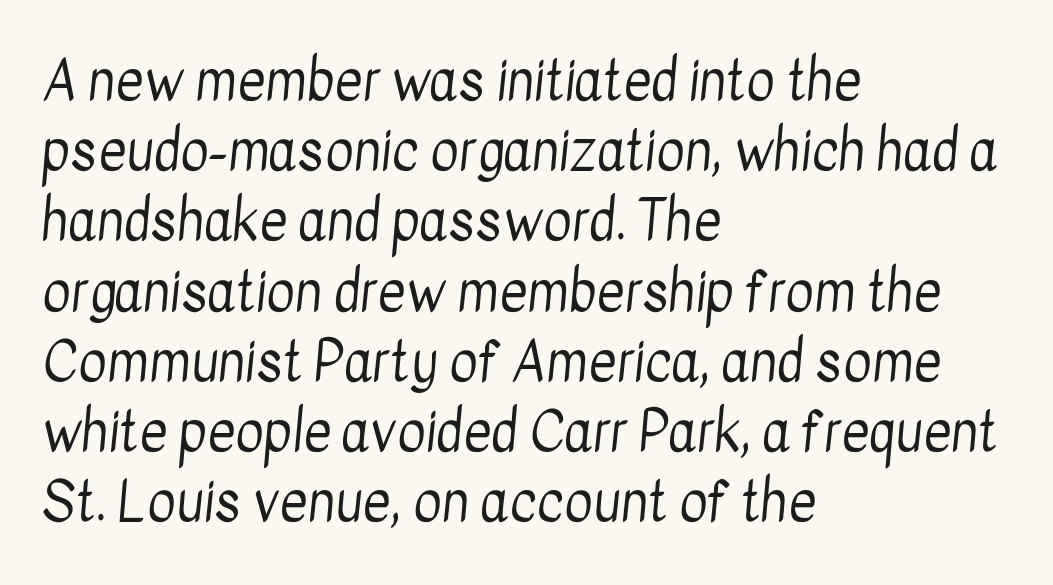
{"serif": "no", "bold": "no", "weight": "regular", "width": "condensed", "stroke_contrast": "low", "x_height": "medium", "monospaced": "no", "underline": "no", "align": "left", "line_spacing": "normal", "line_spacing_ratio": 1.3, "letter_spacing": "normal", "letter_spacing_em": 0.0, "glyph_px": 54}
